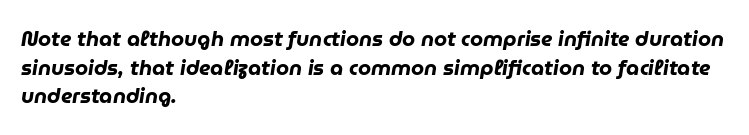
Q: Is the text bold? A: Yes.
Q: Is the text italic (slanted)? A: Yes, it leans right by about 9 degrees.
Q: Is the text underlined? A: No.
Q: How is the paragraph aligned? A: Left-aligned.
Q: Is the spacing between letters normal or unusually wide? A: Normal.
Q: Is the spacing between lines tight, normal or loose? A: Normal.
